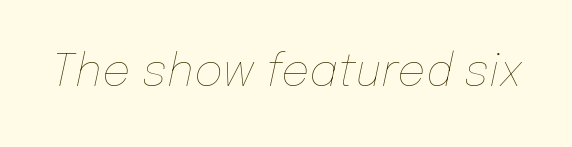
The image shows 45 px thin type, italic (leaning right); set normal letter spacing, not underlined; low stroke contrast and a medium x-height.
